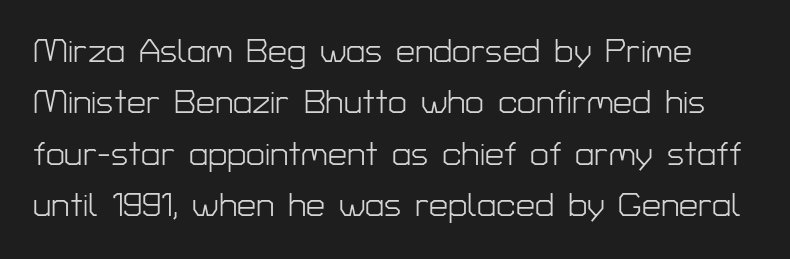
The image shows 34 px light sans-serif type, upright; set normal line spacing (1.51x), normal letter spacing, not underlined; low stroke contrast and a medium x-height.
